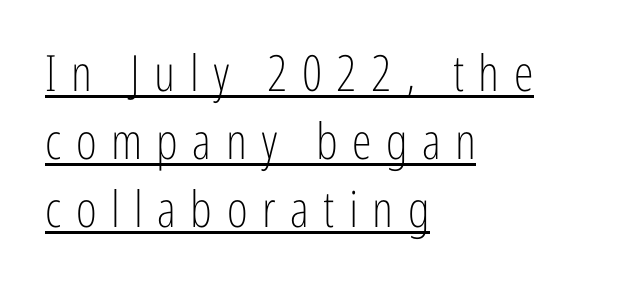
Q: Is the text bold? A: No.
Q: Is the text italic (slanted)? A: No, it is upright.
Q: Is the typeface a serif or a sans-serif typeface? A: Sans-serif.
Q: Is the text underlined? A: Yes.
Q: How is the paragraph aligned? A: Left-aligned.
Q: Is the spacing between letters normal or unusually wide? A: Unusually wide.
Q: Is the spacing between lines tight, normal or loose? A: Normal.
Q: Width (condensed, normal, or wide)? A: Condensed.
Q: Stroke contrast? A: Low.
Q: x-height? A: Medium.
Q: Monospaced? A: No.
